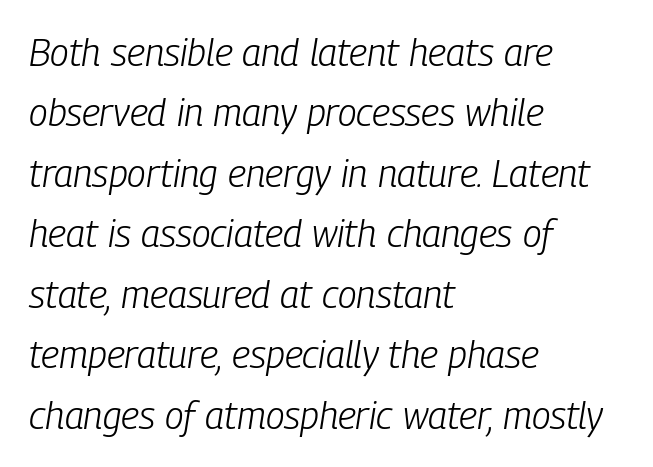
{"italic": "yes", "lean": "right", "slant_degrees": 9, "bold": "no", "weight": "light", "width": "condensed", "stroke_contrast": "low", "x_height": "medium", "monospaced": "no", "underline": "no", "align": "left", "line_spacing": "normal", "line_spacing_ratio": 1.59, "letter_spacing": "normal", "letter_spacing_em": 0.0, "glyph_px": 38}
